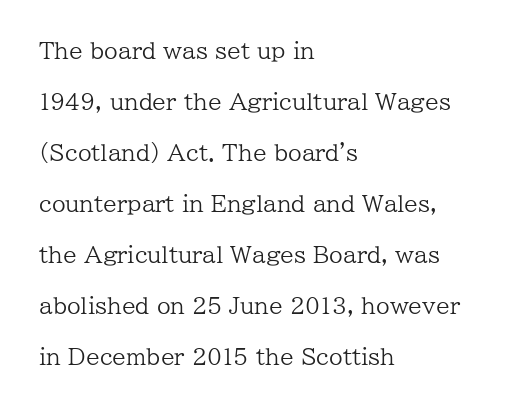
Q: Is the text bold? A: No.
Q: Is the text italic (slanted)? A: No, it is upright.
Q: Is the text underlined? A: No.
Q: How is the paragraph aligned? A: Left-aligned.
Q: Is the spacing between letters normal or unusually wide? A: Normal.
Q: Is the spacing between lines tight, normal or loose? A: Loose.
